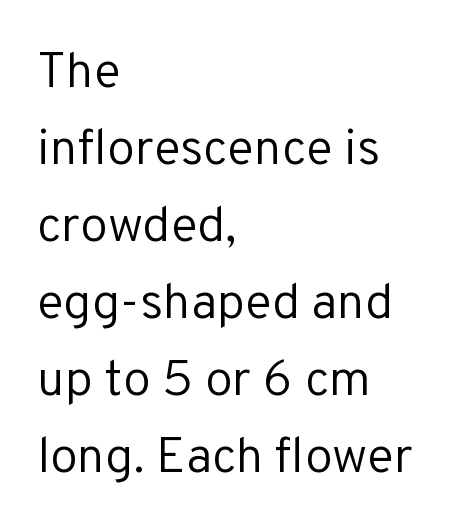
Q: Is the text bold? A: No.
Q: Is the text italic (slanted)? A: No, it is upright.
Q: Is the typeface a serif or a sans-serif typeface? A: Sans-serif.
Q: Is the text underlined? A: No.
Q: How is the paragraph aligned? A: Left-aligned.
Q: Is the spacing between letters normal or unusually wide? A: Normal.
Q: Is the spacing between lines tight, normal or loose? A: Normal.
Q: Width (condensed, normal, or wide)? A: Normal.
Q: Stroke contrast? A: Low.
Q: x-height? A: Medium.
Q: Monospaced? A: No.
